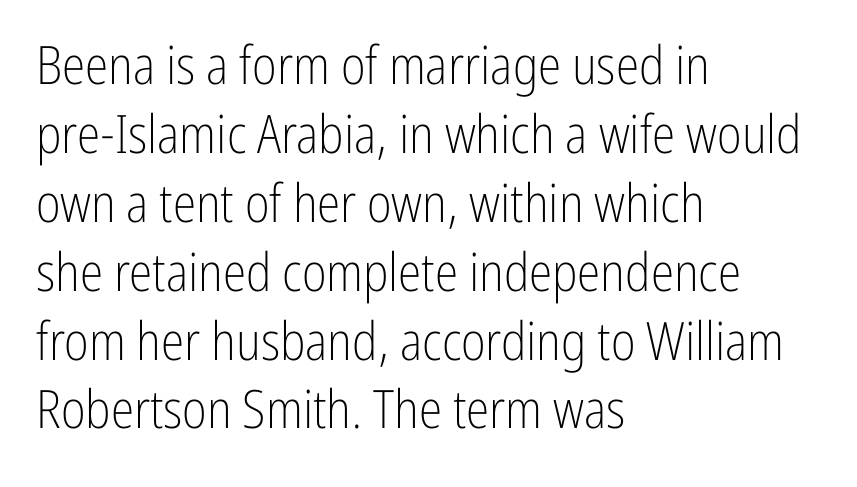
Q: Is the text bold? A: No.
Q: Is the text italic (slanted)? A: No, it is upright.
Q: Is the typeface a serif or a sans-serif typeface? A: Sans-serif.
Q: Is the text underlined? A: No.
Q: How is the paragraph aligned? A: Left-aligned.
Q: Is the spacing between letters normal or unusually wide? A: Normal.
Q: Is the spacing between lines tight, normal or loose? A: Normal.
Q: Width (condensed, normal, or wide)? A: Condensed.
Q: Stroke contrast? A: Low.
Q: x-height? A: Medium.
Q: Monospaced? A: No.
